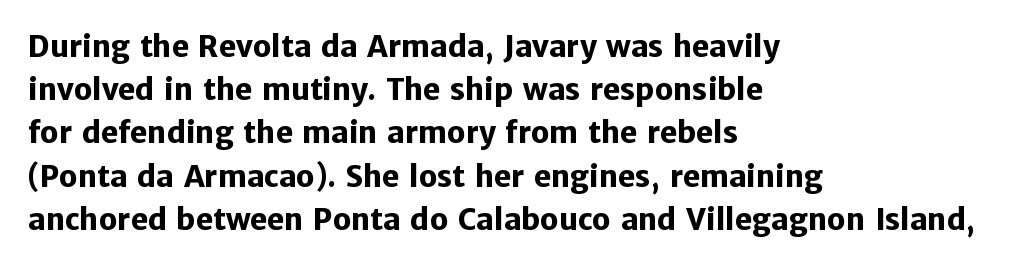
Q: Is the text bold? A: Yes.
Q: Is the text italic (slanted)? A: No, it is upright.
Q: Is the typeface a serif or a sans-serif typeface? A: Sans-serif.
Q: Is the text underlined? A: No.
Q: How is the paragraph aligned? A: Left-aligned.
Q: Is the spacing between letters normal or unusually wide? A: Normal.
Q: Is the spacing between lines tight, normal or loose? A: Normal.
Q: Width (condensed, normal, or wide)? A: Normal.
Q: Stroke contrast? A: Low.
Q: x-height? A: Medium.
Q: Monospaced? A: No.
